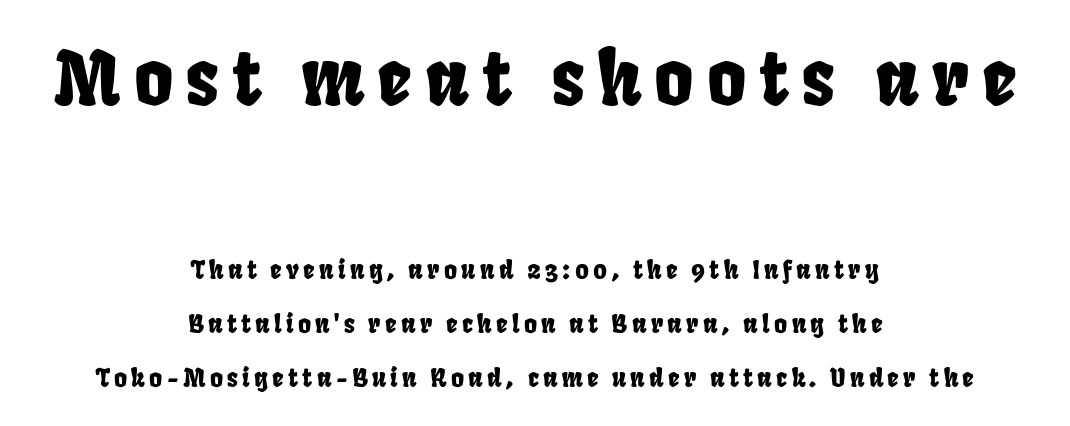
{"serif": "no", "width": "condensed", "stroke_contrast": "low", "x_height": "large", "monospaced": "no", "underline": "no", "align": "center", "line_spacing": "loose", "line_spacing_ratio": 2.17, "larger_block": "first", "size_ratio": 3.0, "glyph_px": 75}
